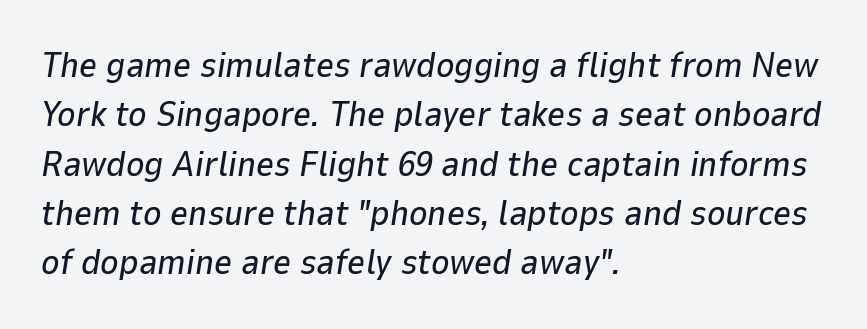
The image shows 35 px text type, italic (leaning right); set left-aligned, normal line spacing (1.41x), normal letter spacing, not underlined; low stroke contrast and a medium x-height.
